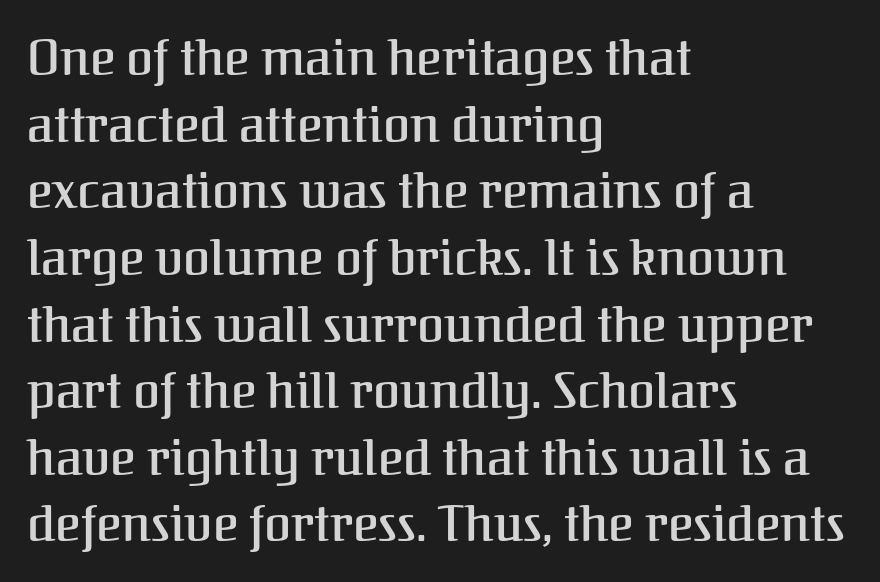
Q: Is the text italic (slanted)? A: No, it is upright.
Q: Is the typeface a serif or a sans-serif typeface? A: Serif.
Q: Is the text underlined? A: No.
Q: How is the paragraph aligned? A: Left-aligned.
Q: Is the spacing between letters normal or unusually wide? A: Normal.
Q: Is the spacing between lines tight, normal or loose? A: Normal.
Q: Width (condensed, normal, or wide)? A: Normal.
Q: Stroke contrast? A: Medium.
Q: x-height? A: Medium.
Q: Monospaced? A: No.
